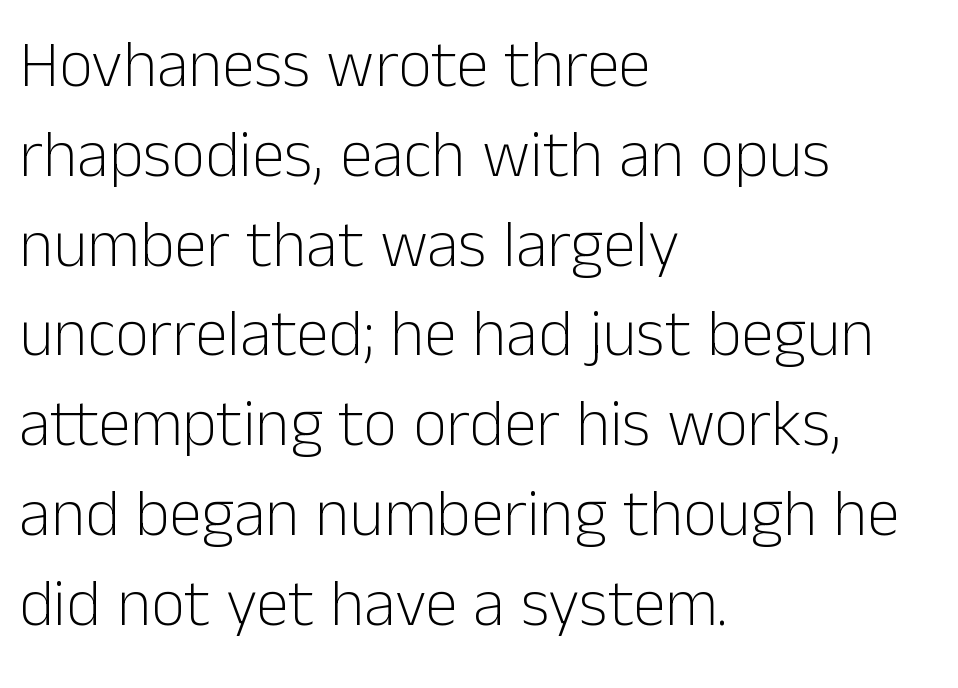
Q: Is the text bold? A: No.
Q: Is the text italic (slanted)? A: No, it is upright.
Q: Is the typeface a serif or a sans-serif typeface? A: Sans-serif.
Q: Is the text underlined? A: No.
Q: How is the paragraph aligned? A: Left-aligned.
Q: Is the spacing between letters normal or unusually wide? A: Normal.
Q: Is the spacing between lines tight, normal or loose? A: Normal.
Q: Width (condensed, normal, or wide)? A: Normal.
Q: Stroke contrast? A: Low.
Q: x-height? A: Medium.
Q: Monospaced? A: No.
